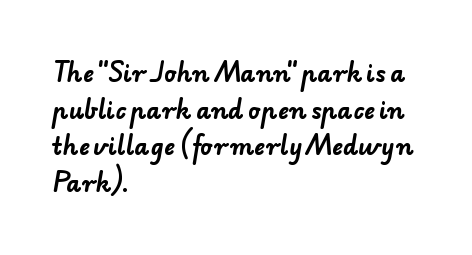
Q: Is the text bold? A: Yes.
Q: Is the text underlined? A: No.
Q: How is the paragraph aligned? A: Left-aligned.
Q: Is the spacing between letters normal or unusually wide? A: Normal.
Q: Is the spacing between lines tight, normal or loose? A: Normal.
